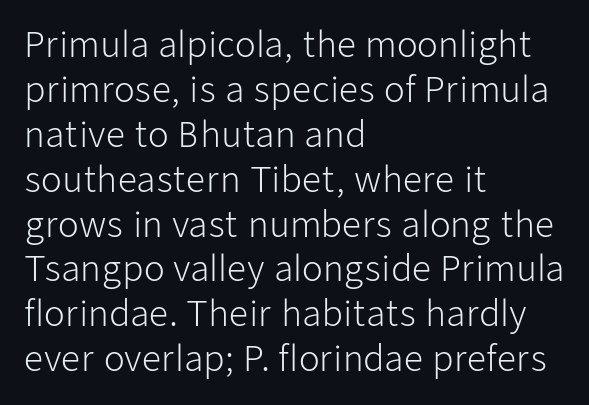
The space beneath each line is pristine and unruled. Note the varied advance widths — an 'i' is clearly narrower than an 'm'. Letter spacing: default. Evenly set lines give the paragraph a standard silhouette. A classic flush-left, rag-right setting is used for this passage. The passage shown is not bold in any degree.
